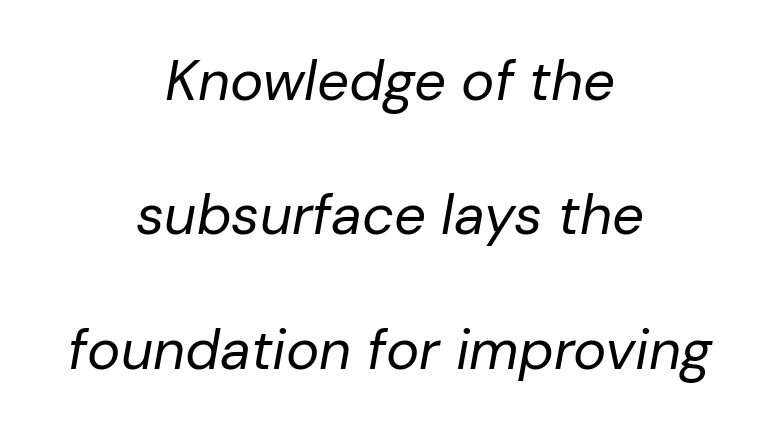
Does the lettering tilt? It does — this is italic. The font is comparable to plain body text, perhaps lighter. Note the varied advance widths — an 'i' is clearly narrower than an 'm'. The lines are quadded center.
